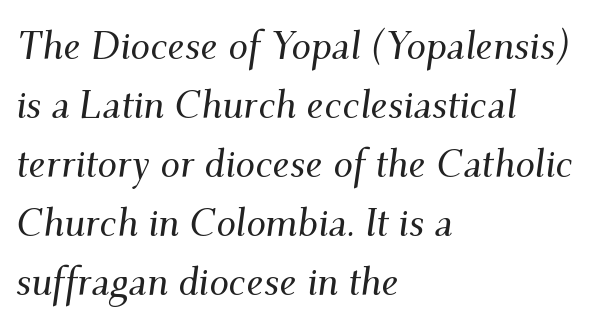
These lines were composed using italics. Looks like regular typesetting: each glyph gets only the width it needs. Line beginnings align vertically; line endings do not. Letters rest on an invisible, unmarked baseline. These lines sit exactly where default settings would place them.
